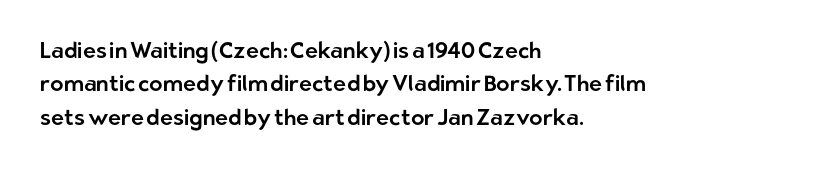
Q: Is the text italic (slanted)? A: No, it is upright.
Q: Is the text underlined? A: No.
Q: How is the paragraph aligned? A: Left-aligned.
Q: Is the spacing between letters normal or unusually wide? A: Normal.
Q: Is the spacing between lines tight, normal or loose? A: Normal.
